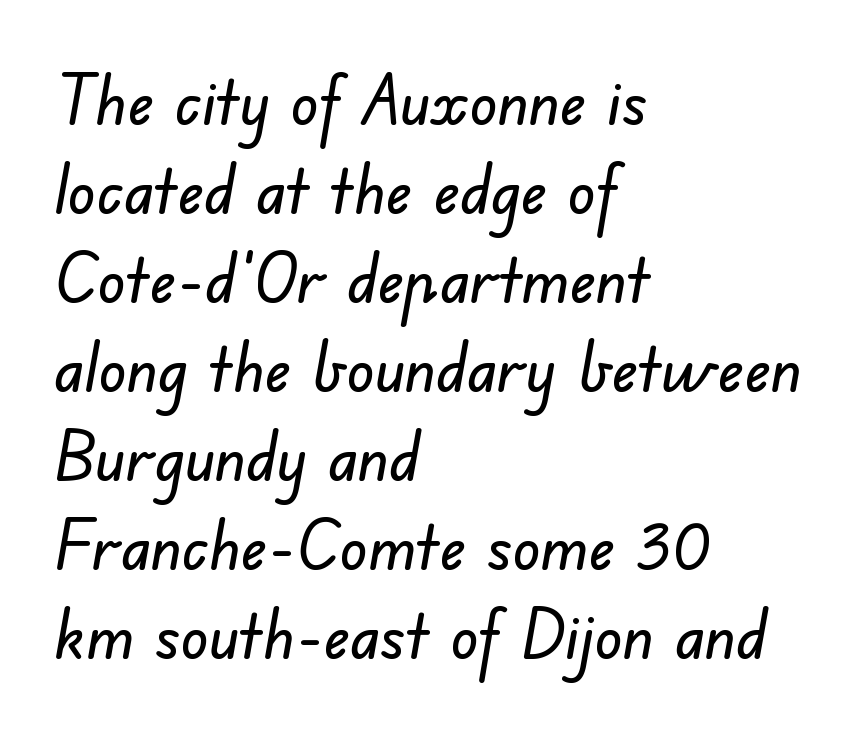
The passage shown is not underscored anywhere. A typesetter would call this proportional, since set widths differ per character. Are there feet on the stems? There aren't — it's a sans. Layout note: lines flush left. The face used here is rendered with its standard letterfit.
